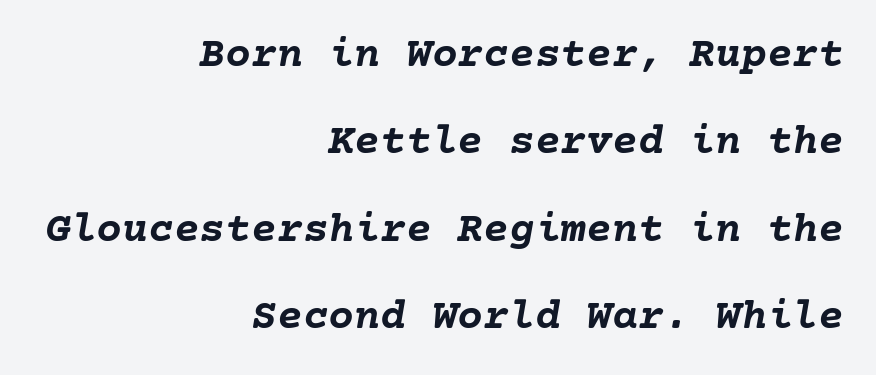
Notice how the passage keeps a crisp vertical edge on the right only. A bare baseline throughout the passage. The whole block is typeset with a tilt. Leading: increased. Default kerning and tracking; the words read as compact shapes. The glyphs have the mass of a bold cut.
